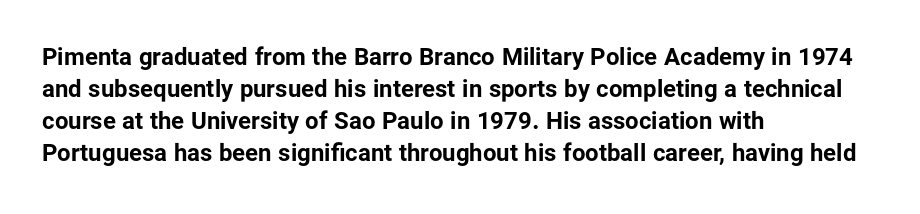
{"italic": "no", "bold": "yes", "underline": "no", "align": "left", "line_spacing": "normal", "line_spacing_ratio": 1.33, "letter_spacing": "normal", "letter_spacing_em": 0.0, "glyph_px": 24}
